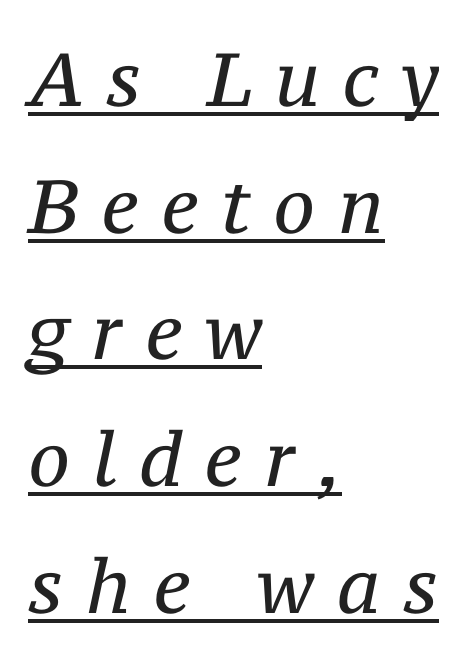
These lines have a slow, spaced-out rhythm from letter to letter. In terms of letterform style, serifs are clearly present. Weight: in the light-to-regular range. Typeset ragged right — the left edge is the straight one.
